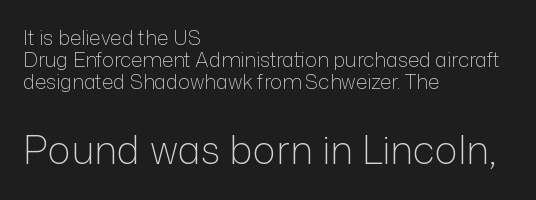
{"serif": "no", "italic": "no", "bold": "no", "weight": "light", "width": "normal", "stroke_contrast": "low", "x_height": "medium", "monospaced": "no", "underline": "no", "align": "left", "line_spacing": "tight", "line_spacing_ratio": 1.11, "letter_spacing": "normal", "letter_spacing_em": 0.0, "larger_block": "second", "size_ratio": 1.95, "glyph_px": 39}
